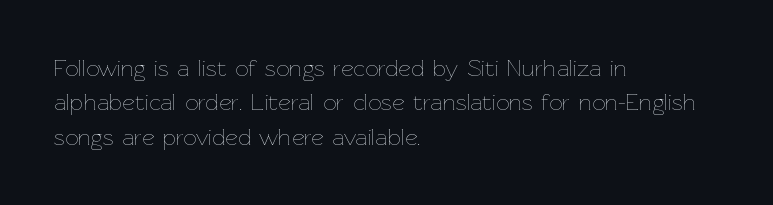
The image shows 24 px text type, upright; set left-aligned, normal line spacing (1.43x), normal letter spacing, not underlined.
